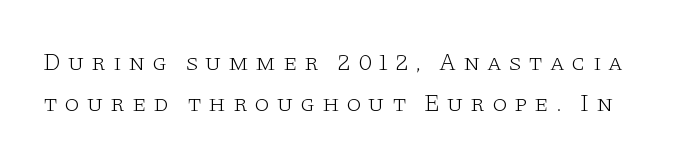
Q: Is the text bold? A: No.
Q: Is the text italic (slanted)? A: No, it is upright.
Q: Is the text underlined? A: No.
Q: Is the spacing between letters normal or unusually wide? A: Unusually wide.
Q: Is the spacing between lines tight, normal or loose? A: Normal.
